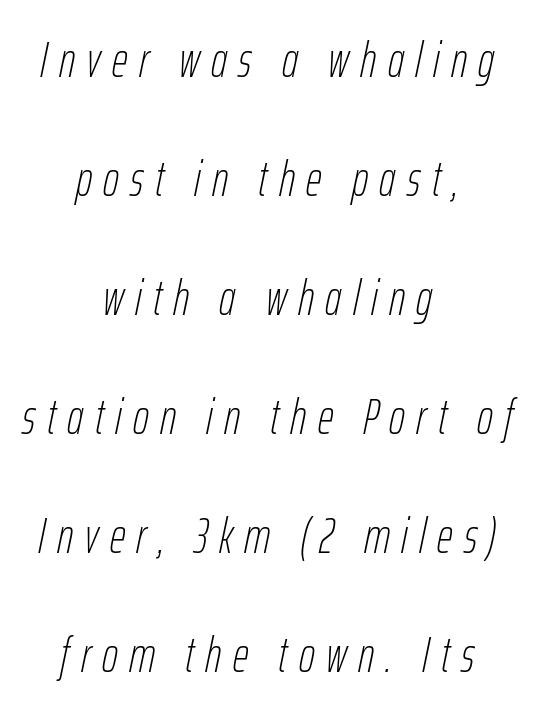
Q: Is the text bold? A: No.
Q: Is the text italic (slanted)? A: Yes, it leans right by about 12 degrees.
Q: Is the text underlined? A: No.
Q: How is the paragraph aligned? A: Centered.
Q: Is the spacing between letters normal or unusually wide? A: Unusually wide.
Q: Is the spacing between lines tight, normal or loose? A: Loose.
Q: Width (condensed, normal, or wide)? A: Condensed.
Q: Stroke contrast? A: Low.
Q: x-height? A: Medium.
Q: Monospaced? A: No.
